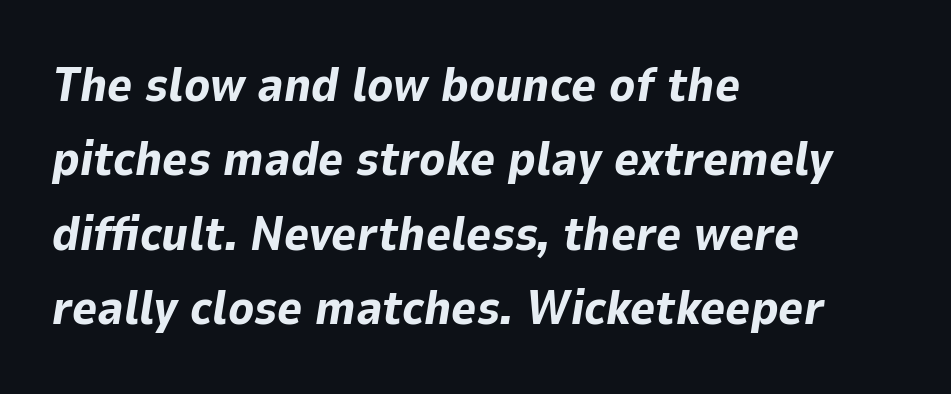
{"italic": "yes", "lean": "right", "slant_degrees": 9, "bold": "yes", "weight": "bold", "width": "normal", "stroke_contrast": "low", "x_height": "medium", "monospaced": "no", "underline": "no", "align": "left", "line_spacing": "normal", "line_spacing_ratio": 1.55, "letter_spacing": "normal", "letter_spacing_em": 0.0, "glyph_px": 48}
